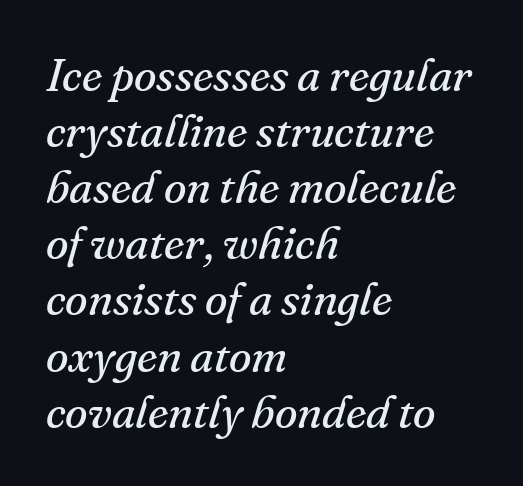
The typesetter chose a ragged-right arrangement here. The face used here is proportionally spaced, like ordinary book or web type. The passage shown has conventional tracking throughout. The characters display serif detailing at their extremities. Tall strokes in this sample are angled rather than plumb.
